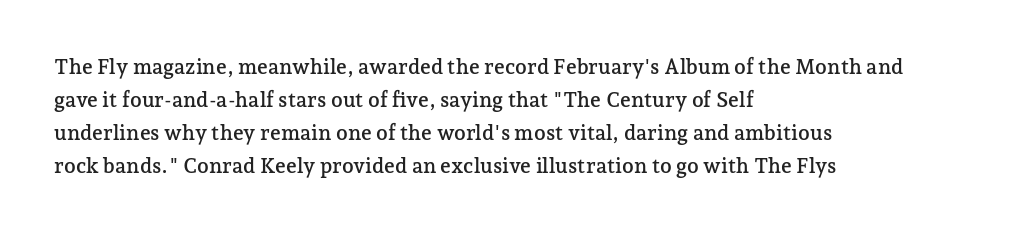
The image shows 21 px text type, upright; set left-aligned, normal line spacing (1.57x), normal letter spacing, not underlined.
